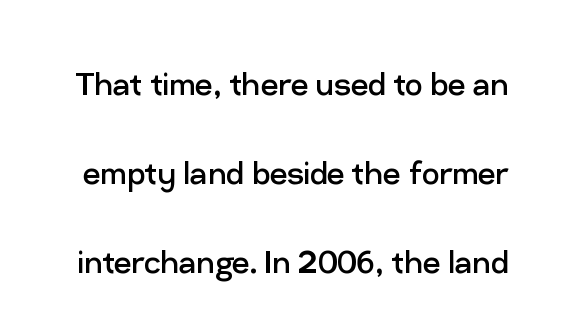
The glyphs in this specimen are sans serif. Compared with typical body copy, the letter spacing here is the same. Italic: no, the glyphs are upright roman. The weight tops out at a normal text grade. Do the characters align in a grid? No, the font is proportional.
